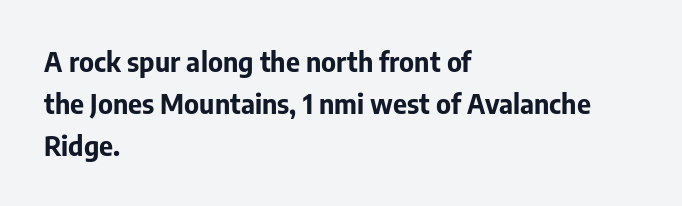
The image shows 27 px bold type, upright; set left-aligned, normal line spacing (1.55x), normal letter spacing, not underlined.
